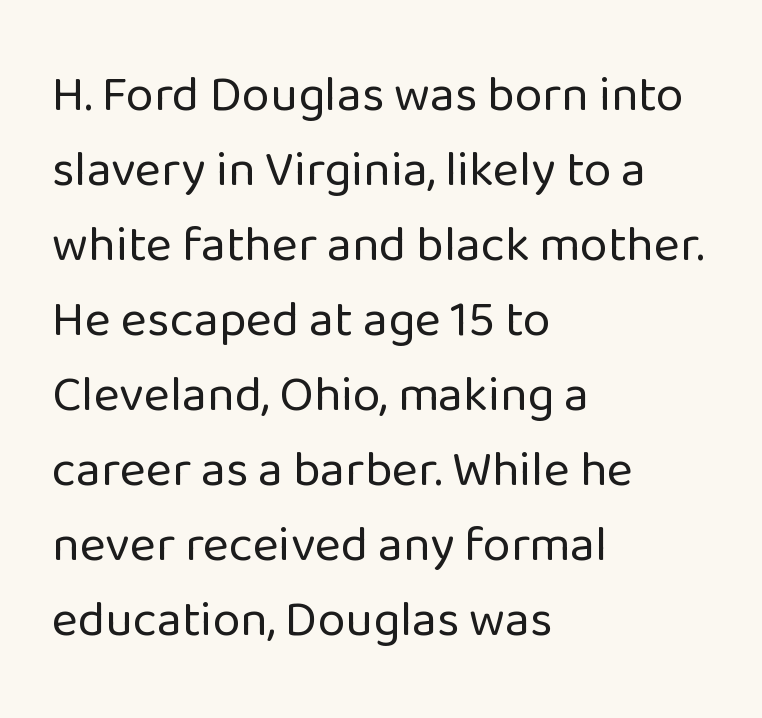
{"serif": "no", "italic": "no", "bold": "no", "weight": "regular", "width": "normal", "stroke_contrast": "low", "x_height": "medium", "monospaced": "no", "underline": "no", "align": "left", "line_spacing": "normal", "line_spacing_ratio": 1.5, "letter_spacing": "normal", "letter_spacing_em": 0.0, "glyph_px": 50}
